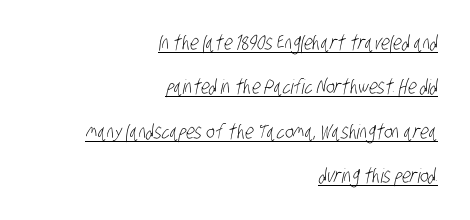
The lines are spread far apart with generous leading. Here the glyphs are tracked normally, forming tight word shapes. Compared with a flush-left layout, this one pins lines to the opposite, right side. Check the space under the baseline: a stroke is drawn there. The face looks like a standard text weight, possibly lighter.
